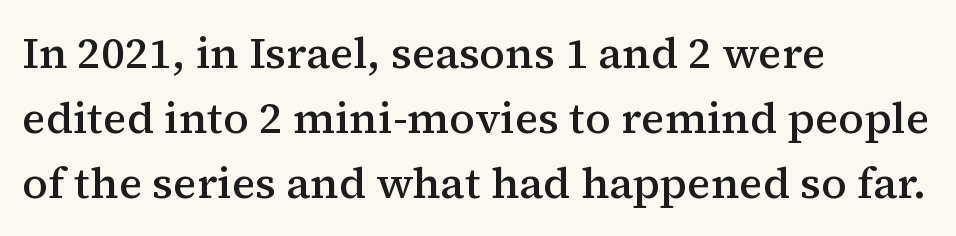
{"serif": "yes", "italic": "no", "bold": "semi", "weight": "semibold", "width": "normal", "stroke_contrast": "medium", "x_height": "medium", "monospaced": "no", "underline": "no", "align": "left", "line_spacing": "normal", "line_spacing_ratio": 1.48, "letter_spacing": "normal", "letter_spacing_em": 0.0, "glyph_px": 44}
